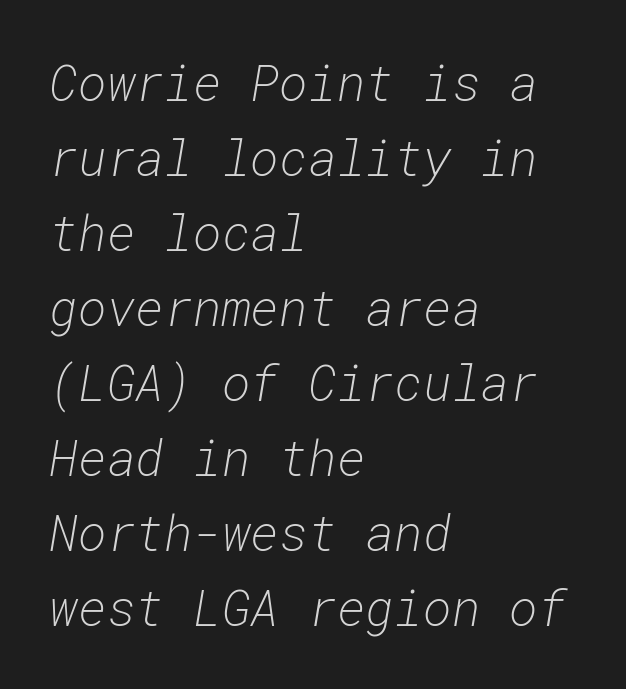
In terms of letterspacing, this is plain default setting. Does the lettering tilt? It does — this is italic. A typesetter would call this leading conventional body-copy spacing. Casual observation: everything's shoved over to the left.
